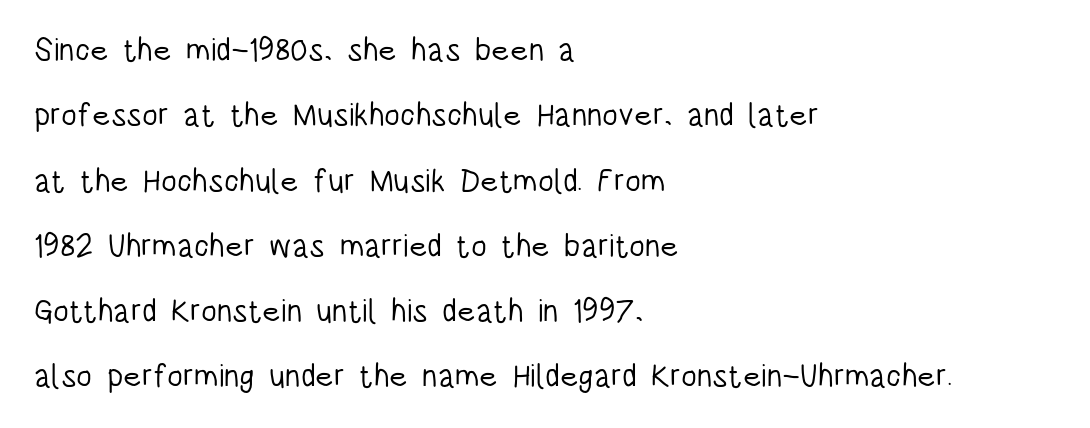
The image shows 32 px light, condensed sans-serif type, upright; set left-aligned, loose line spacing (2.04x), normal letter spacing, not underlined; low stroke contrast and a large x-height.
